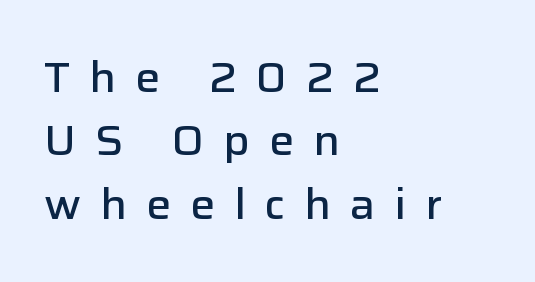
Check the space under the baseline: it is left empty. Notice how the stems are strictly vertical — no italics here. Alignment: flush left. The passage shown is typeset with a sans-serif family.
